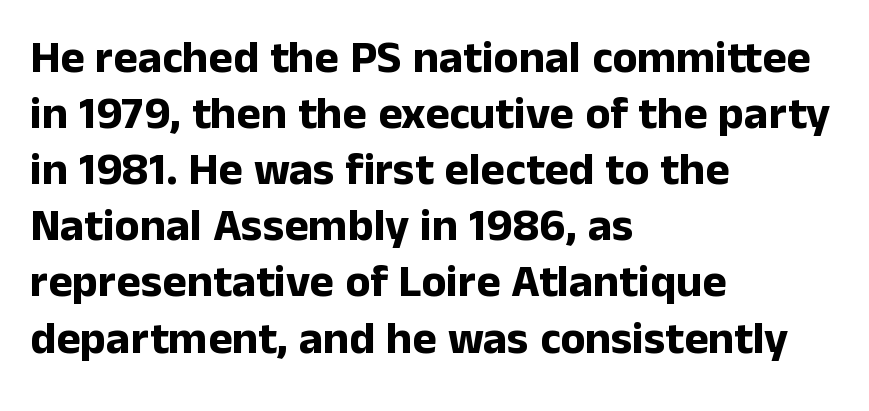
Q: Is the text bold? A: Yes.
Q: Is the text italic (slanted)? A: No, it is upright.
Q: Is the typeface a serif or a sans-serif typeface? A: Sans-serif.
Q: Is the text underlined? A: No.
Q: How is the paragraph aligned? A: Left-aligned.
Q: Is the spacing between letters normal or unusually wide? A: Normal.
Q: Width (condensed, normal, or wide)? A: Normal.
Q: Stroke contrast? A: Low.
Q: x-height? A: Medium.
Q: Monospaced? A: No.
